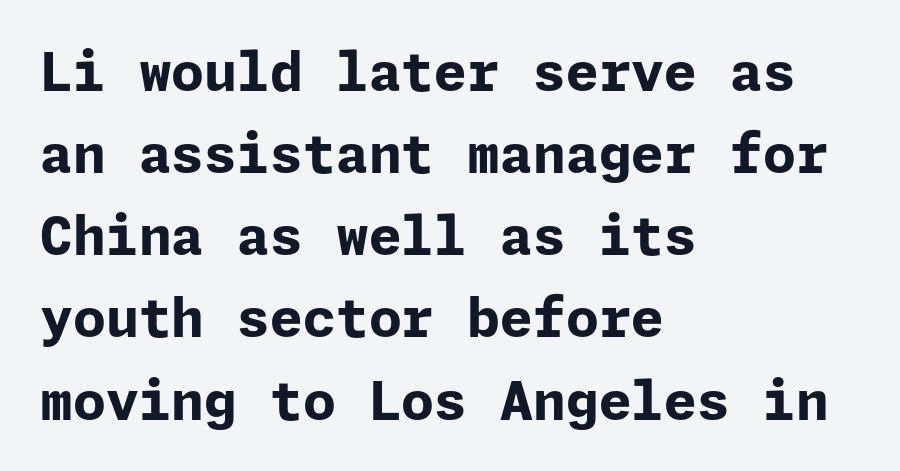
Q: Is the text bold? A: Yes.
Q: Is the text italic (slanted)? A: No, it is upright.
Q: Is the typeface a serif or a sans-serif typeface? A: Sans-serif.
Q: Is the text underlined? A: No.
Q: How is the paragraph aligned? A: Left-aligned.
Q: Is the spacing between letters normal or unusually wide? A: Normal.
Q: Is the spacing between lines tight, normal or loose? A: Normal.
Q: Width (condensed, normal, or wide)? A: Normal.
Q: Stroke contrast? A: Low.
Q: x-height? A: Medium.
